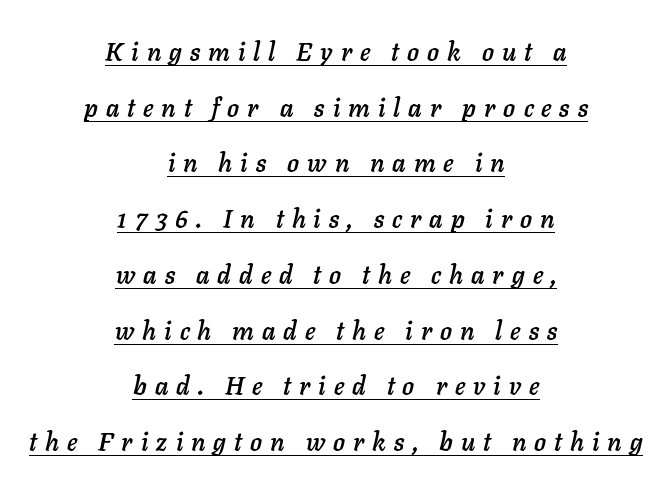
This rendering widens character spacing well past its baseline value. Is the block centered? Yes — each line is placed symmetrically about the middle. If you measured baseline to baseline, you'd find a long distance. The typesetter has applied underlining to the passage shown.
